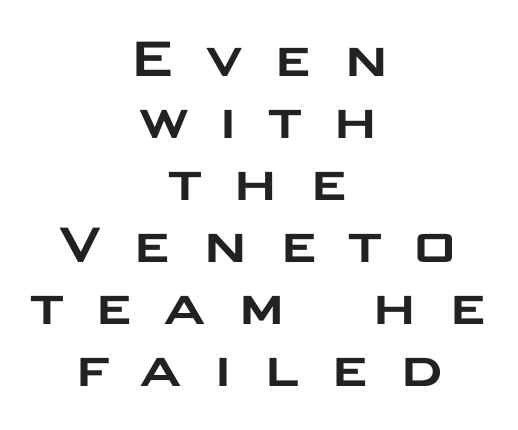
The rendering shows plain stroke endings on the letterforms — a sans-serif design. Decoration check: the copy has no underline. Rendered with straight, roman letterforms. One-word summary of the alignment: center. Regarding leading, the lines here are crowded together.
